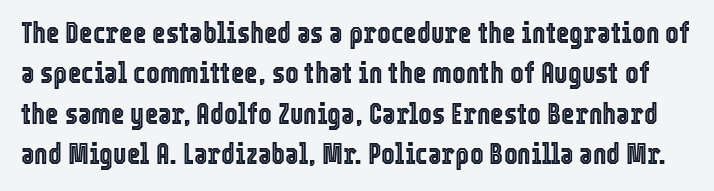
{"italic": "no", "width": "condensed", "x_height": "medium", "monospaced": "no", "underline": "no", "line_spacing": "normal", "line_spacing_ratio": 1.39, "letter_spacing": "normal", "letter_spacing_em": 0.0, "glyph_px": 29}
